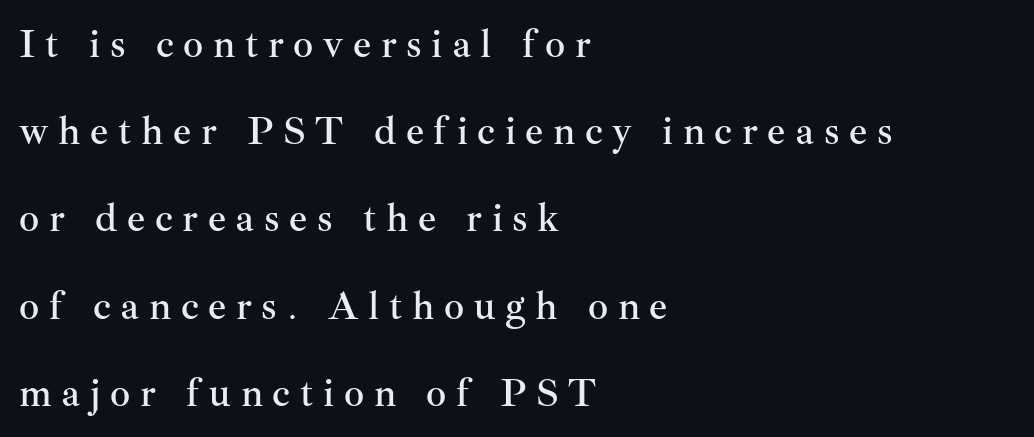
The image shows 40 px serif type, upright; set left-aligned, loose line spacing (2.18x), unusually wide letter spacing (+0.24 em), not underlined; medium stroke contrast and a small x-height.
